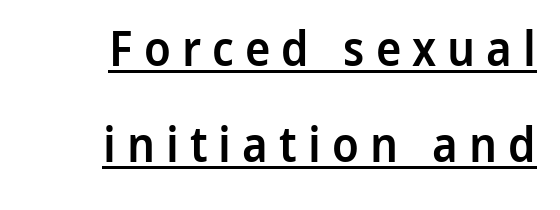
{"serif": "no", "italic": "no", "bold": "semi", "weight": "semibold", "width": "normal", "stroke_contrast": "low", "x_height": "medium", "monospaced": "no", "underline": "yes", "align": "right", "line_spacing": "loose", "line_spacing_ratio": 2.0, "letter_spacing": "wide", "letter_spacing_em": 0.23, "glyph_px": 48}
